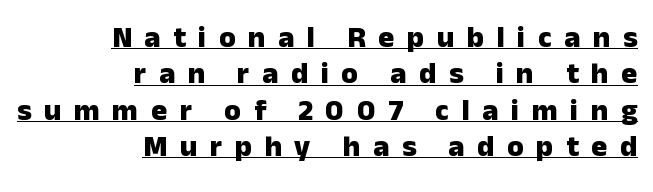
Q: Is the text bold? A: Yes.
Q: Is the text italic (slanted)? A: No, it is upright.
Q: Is the typeface a serif or a sans-serif typeface? A: Sans-serif.
Q: Is the text underlined? A: Yes.
Q: How is the paragraph aligned? A: Right-aligned.
Q: Is the spacing between letters normal or unusually wide? A: Unusually wide.
Q: Width (condensed, normal, or wide)? A: Normal.
Q: Stroke contrast? A: Low.
Q: x-height? A: Medium.
Q: Monospaced? A: No.
